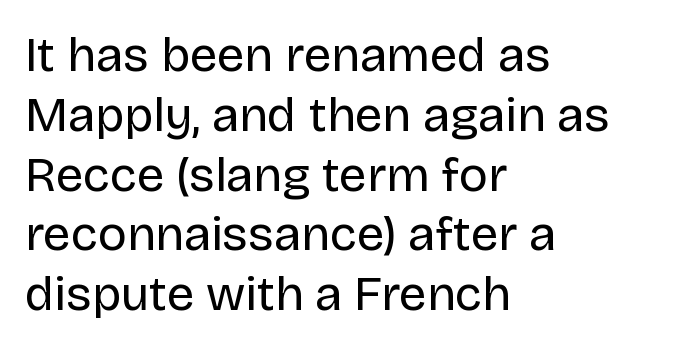
Plain, unruled lines of type. Characters remain perfectly vertical along every line. Does the copy run flush right? No — it runs flush left. These lines are rendered in a variable-pitch font.
